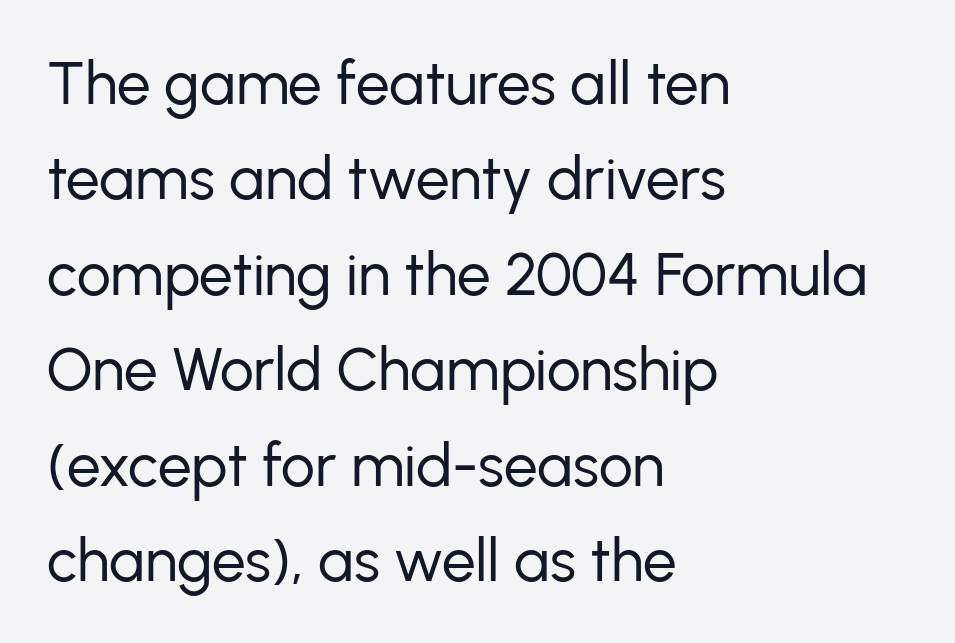
Q: Is the text bold? A: No.
Q: Is the text italic (slanted)? A: No, it is upright.
Q: Is the typeface a serif or a sans-serif typeface? A: Sans-serif.
Q: Is the text underlined? A: No.
Q: How is the paragraph aligned? A: Left-aligned.
Q: Is the spacing between letters normal or unusually wide? A: Normal.
Q: Is the spacing between lines tight, normal or loose? A: Normal.
Q: Width (condensed, normal, or wide)? A: Normal.
Q: Stroke contrast? A: Low.
Q: x-height? A: Medium.
Q: Monospaced? A: No.
